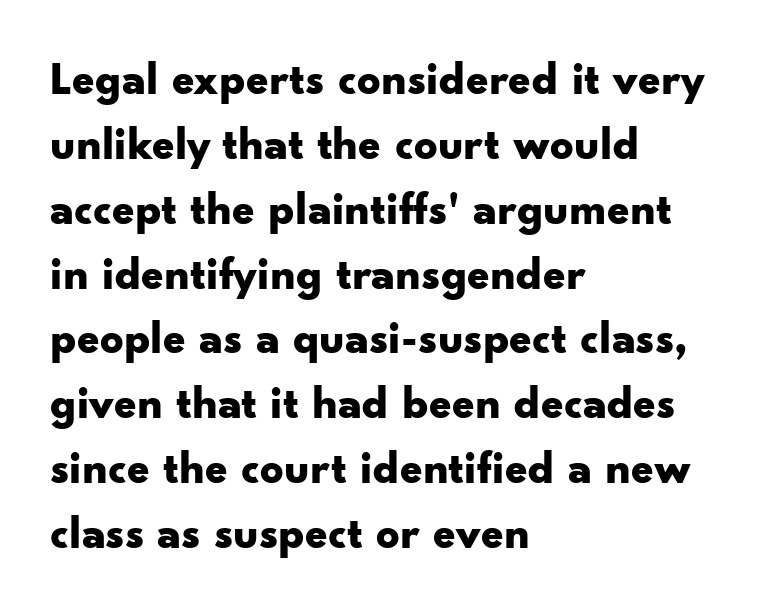
{"serif": "no", "italic": "no", "bold": "yes", "weight": "bold", "width": "wide", "stroke_contrast": "low", "x_height": "small", "monospaced": "no", "underline": "no", "align": "left", "line_spacing": "normal", "line_spacing_ratio": 1.41, "letter_spacing": "normal", "letter_spacing_em": 0.0, "glyph_px": 46}
